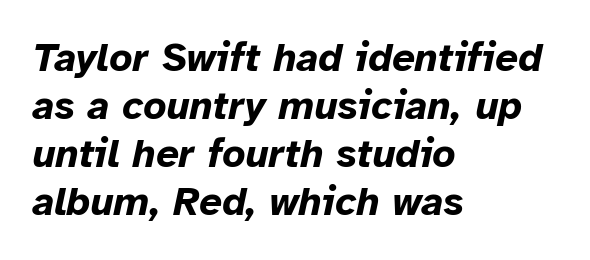
Q: Is the text bold? A: Yes.
Q: Is the text italic (slanted)? A: Yes, it leans right by about 12 degrees.
Q: Is the text underlined? A: No.
Q: How is the paragraph aligned? A: Left-aligned.
Q: Is the spacing between letters normal or unusually wide? A: Normal.
Q: Width (condensed, normal, or wide)? A: Normal.
Q: Stroke contrast? A: Low.
Q: x-height? A: Medium.
Q: Monospaced? A: No.
